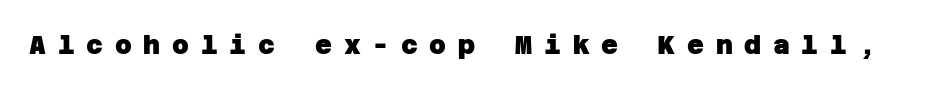
The image shows 26 px bold type; set unusually wide letter spacing (+0.45 em), not underlined.
